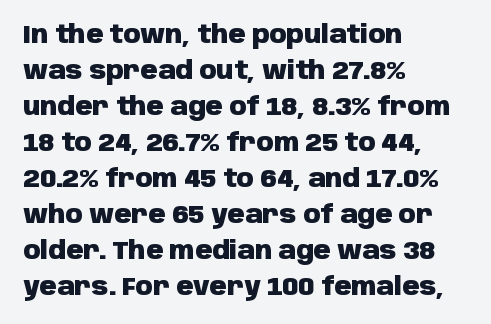
The image shows 24 px bold type, upright; set left-aligned, normal line spacing (1.5x), normal letter spacing, not underlined.
